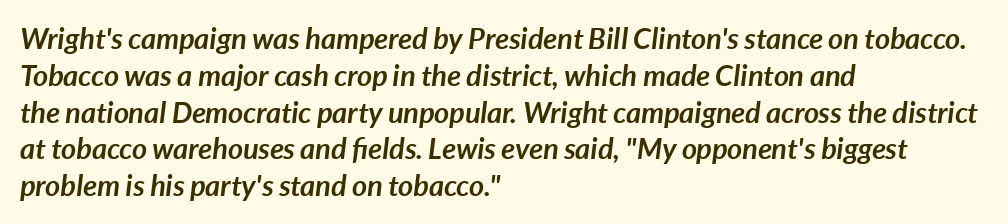
{"italic": "yes", "lean": "right", "slant_degrees": 7, "bold": "yes", "weight": "semibold", "width": "normal", "stroke_contrast": "low", "x_height": "medium", "monospaced": "no", "underline": "no", "align": "left", "line_spacing": "normal", "line_spacing_ratio": 1.27, "letter_spacing": "normal", "letter_spacing_em": 0.0, "glyph_px": 29}
